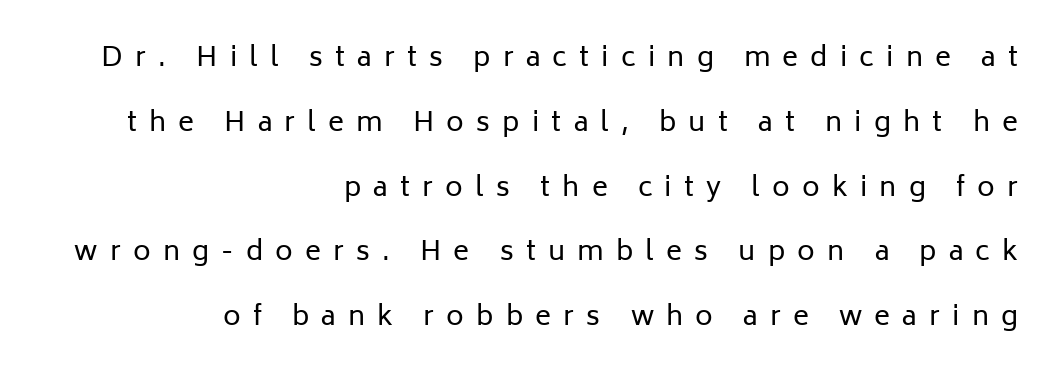
The image shows 27 px text type, upright; set right-aligned, loose line spacing (2.4x), unusually wide letter spacing (+0.45 em), not underlined.
